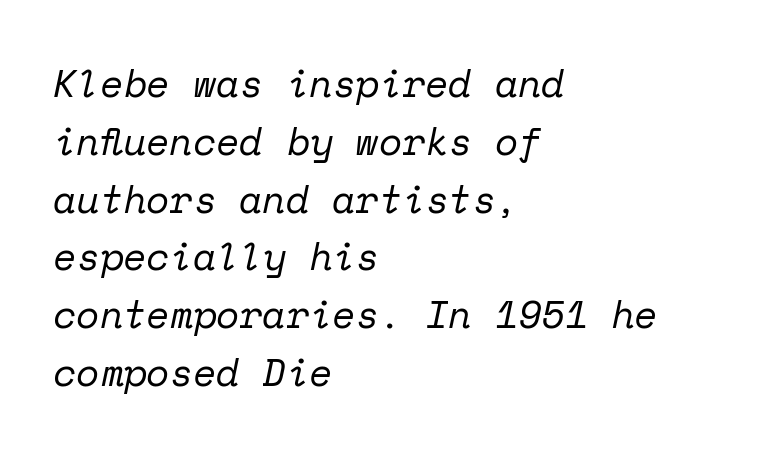
Q: Is the text bold? A: No.
Q: Is the text italic (slanted)? A: Yes, it leans right by about 12 degrees.
Q: Is the typeface a serif or a sans-serif typeface? A: Serif.
Q: Is the text underlined? A: No.
Q: How is the paragraph aligned? A: Left-aligned.
Q: Is the spacing between letters normal or unusually wide? A: Normal.
Q: Is the spacing between lines tight, normal or loose? A: Normal.
Q: Width (condensed, normal, or wide)? A: Normal.
Q: Stroke contrast? A: Low.
Q: x-height? A: Medium.
Q: Monospaced? A: Yes.
